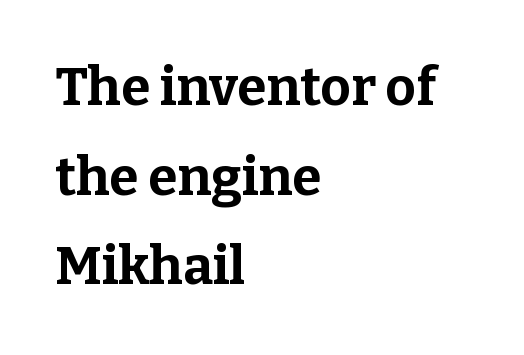
Unmarked baselines from the first word to the last. These lines carry a lot of weight — the face is fully bold. If you drew a line through each stem, it would be perfectly vertical. Honestly, the letter spacing is just normal — you wouldn't notice it. A typesetter would call this proportional, since set widths differ per character.
